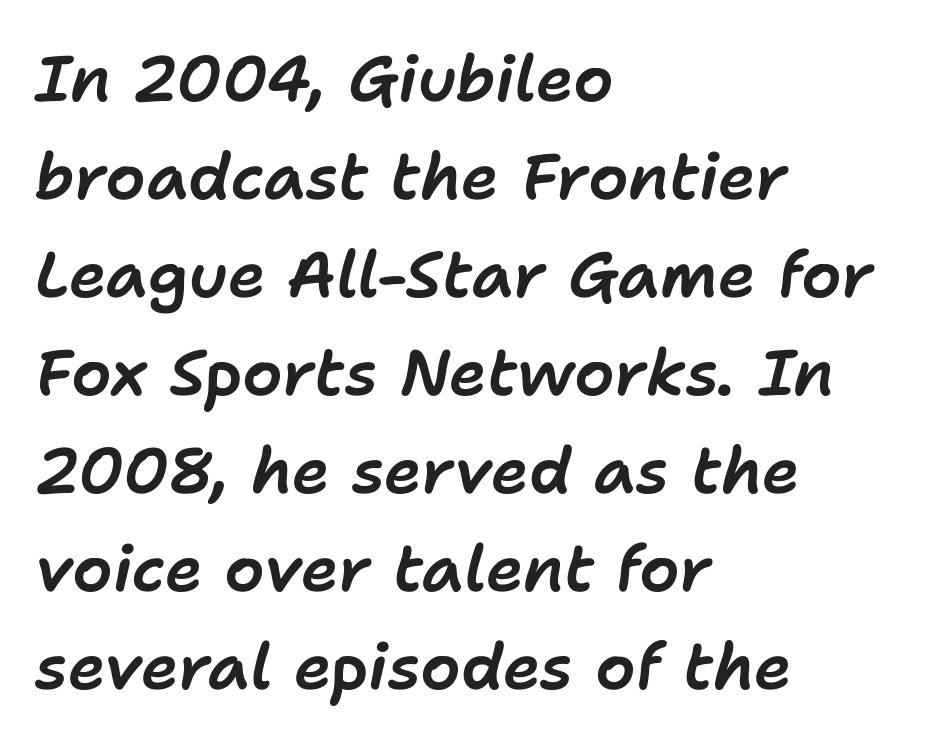
The image shows 64 px text type, italic (leaning right); set left-aligned, normal line spacing (1.53x), normal letter spacing, not underlined; low stroke contrast and a medium x-height.
